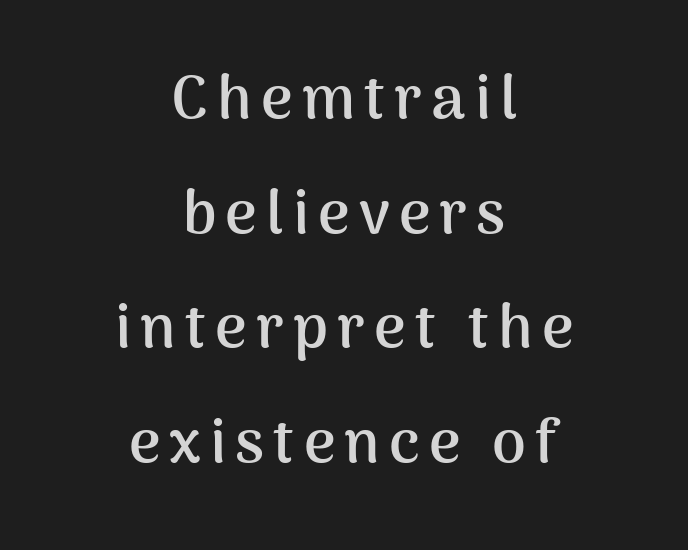
{"serif": "no", "italic": "no", "bold": "yes", "weight": "semibold", "width": "normal", "stroke_contrast": "medium", "x_height": "medium", "monospaced": "no", "underline": "no", "align": "center", "line_spacing_ratio": 1.88, "glyph_px": 61}
